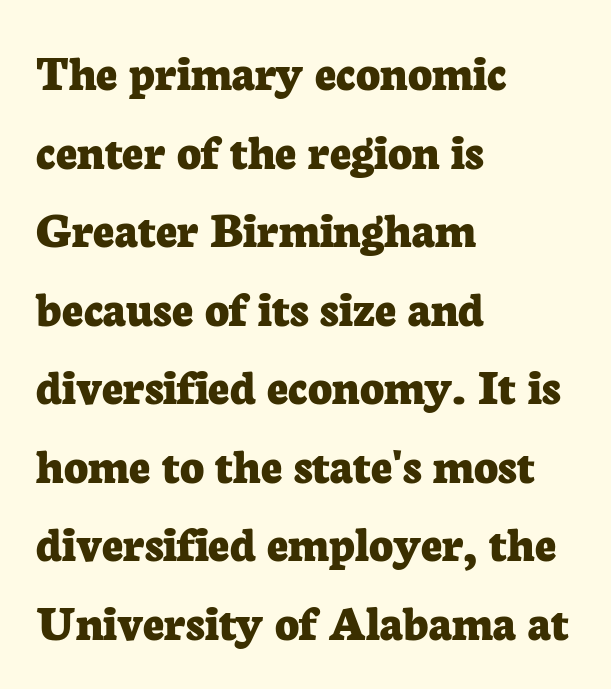
No extra tracking has been applied to these lines. Decoration check: the copy has no underline. The designer left line spacing at the default. You can tell it's not italic because the verticals are truly vertical. I'd describe the lettering as bold — thick and assertive.
